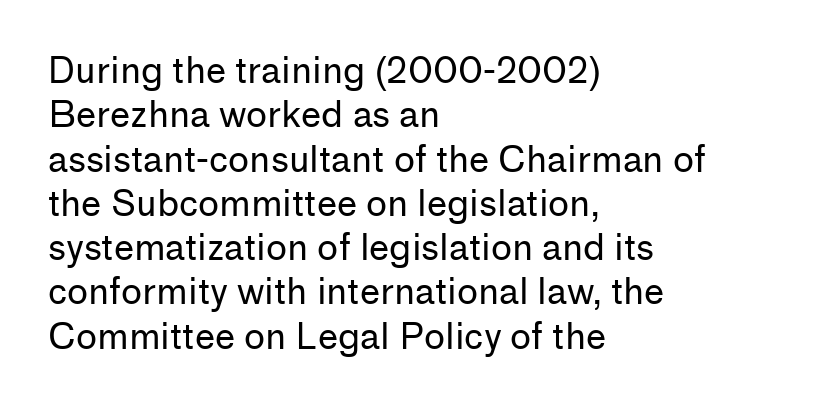
Q: Is the text bold? A: No.
Q: Is the text italic (slanted)? A: No, it is upright.
Q: Is the typeface a serif or a sans-serif typeface? A: Sans-serif.
Q: Is the text underlined? A: No.
Q: How is the paragraph aligned? A: Left-aligned.
Q: Is the spacing between letters normal or unusually wide? A: Normal.
Q: Width (condensed, normal, or wide)? A: Normal.
Q: Stroke contrast? A: Low.
Q: x-height? A: Medium.
Q: Monospaced? A: No.
